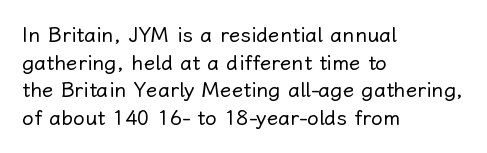
Q: Is the text bold? A: No.
Q: Is the text italic (slanted)? A: No, it is upright.
Q: Is the text underlined? A: No.
Q: How is the paragraph aligned? A: Left-aligned.
Q: Is the spacing between letters normal or unusually wide? A: Normal.
Q: Is the spacing between lines tight, normal or loose? A: Normal.
